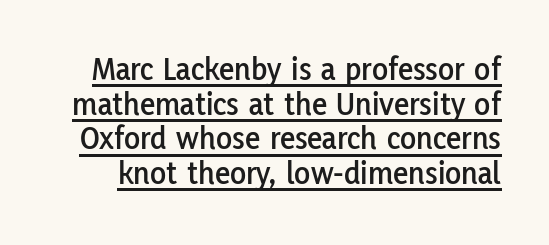
Q: Is the text italic (slanted)? A: No, it is upright.
Q: Is the typeface a serif or a sans-serif typeface? A: Sans-serif.
Q: Is the text underlined? A: Yes.
Q: Is the spacing between letters normal or unusually wide? A: Normal.
Q: Is the spacing between lines tight, normal or loose? A: Tight.
Q: Width (condensed, normal, or wide)? A: Normal.
Q: Stroke contrast? A: Low.
Q: x-height? A: Medium.
Q: Monospaced? A: No.
